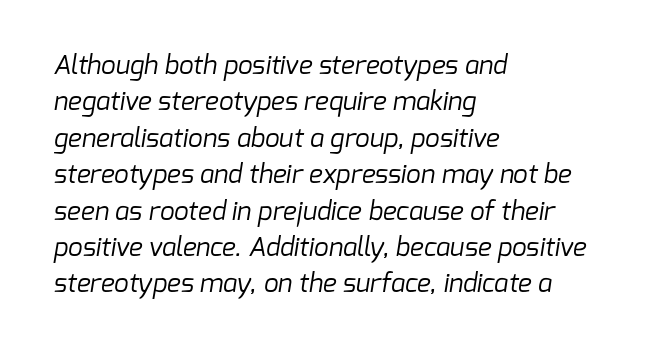
The image shows 26 px text type; set left-aligned, normal line spacing (1.4x), normal letter spacing, not underlined.
